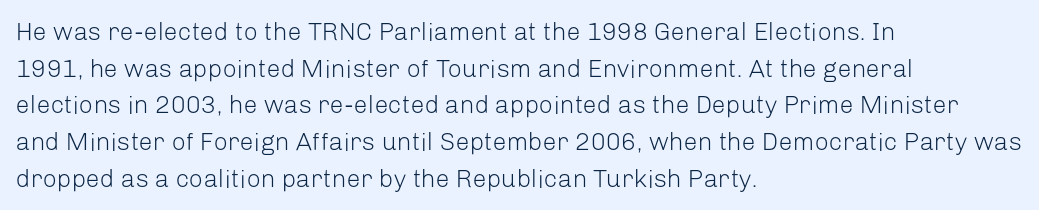
{"italic": "no", "bold": "no", "underline": "no", "align": "left", "line_spacing": "normal", "line_spacing_ratio": 1.47, "letter_spacing": "normal", "letter_spacing_em": 0.0, "glyph_px": 25}
